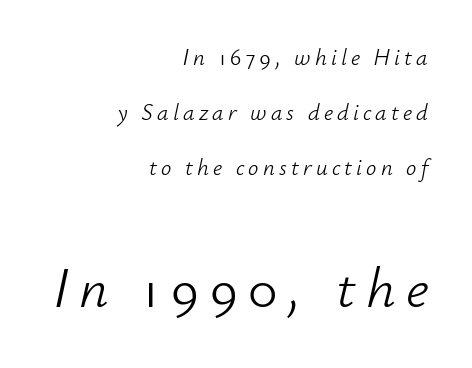
The image shows 57 px light type, italic (leaning right); set right-aligned, loose line spacing (2.39x), not underlined; the second (bottom) block is 2.48x larger; low stroke contrast and a small x-height.
